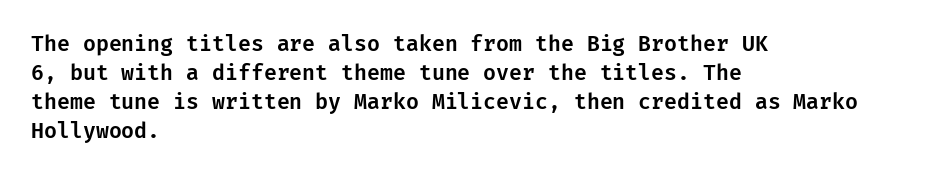
The image shows 21 px text type, upright; set left-aligned, normal line spacing (1.38x), normal letter spacing, not underlined.
